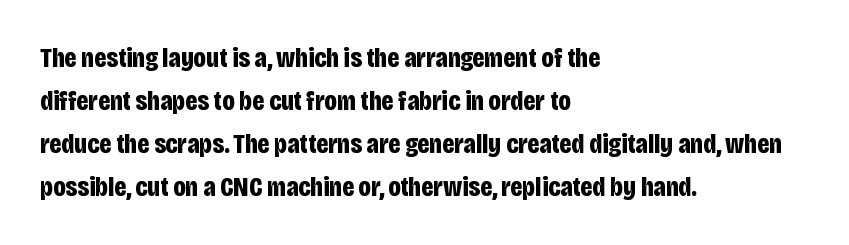
Q: Is the text bold? A: Yes.
Q: Is the text italic (slanted)? A: No, it is upright.
Q: Is the typeface a serif or a sans-serif typeface? A: Sans-serif.
Q: Is the text underlined? A: No.
Q: How is the paragraph aligned? A: Left-aligned.
Q: Is the spacing between letters normal or unusually wide? A: Normal.
Q: Is the spacing between lines tight, normal or loose? A: Normal.
Q: Width (condensed, normal, or wide)? A: Condensed.
Q: Stroke contrast? A: Low.
Q: x-height? A: Large.
Q: Monospaced? A: No.
